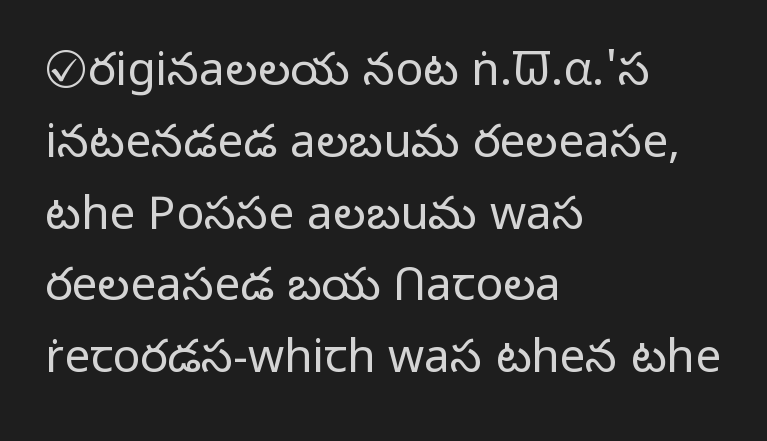
Q: Is the text bold? A: No.
Q: Is the text italic (slanted)? A: No, it is upright.
Q: Is the typeface a serif or a sans-serif typeface? A: Sans-serif.
Q: Is the text underlined? A: No.
Q: How is the paragraph aligned? A: Left-aligned.
Q: Is the spacing between letters normal or unusually wide? A: Normal.
Q: Is the spacing between lines tight, normal or loose? A: Normal.
Q: Width (condensed, normal, or wide)? A: Normal.
Q: Stroke contrast? A: Low.
Q: x-height? A: Medium.
Q: Monospaced? A: No.
